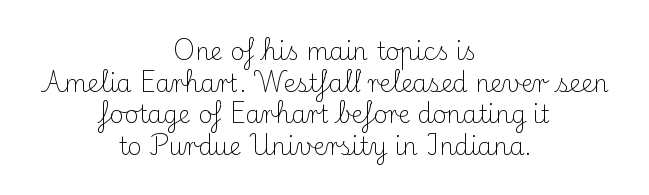
The horizontal fit of the characters is conventional and even. Posture: upright roman. The passage shown is not bold in any degree. The specimen omits any rule beneath the text block's lines. A typesetter would call this leading conventional body-copy spacing.
